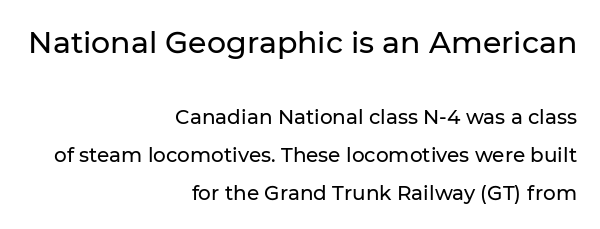
The image shows 30 px sans-serif type, upright; set right-aligned, loose line spacing (1.9x), normal letter spacing, not underlined; the first (top) block is 1.5x larger; low stroke contrast and a medium x-height.
